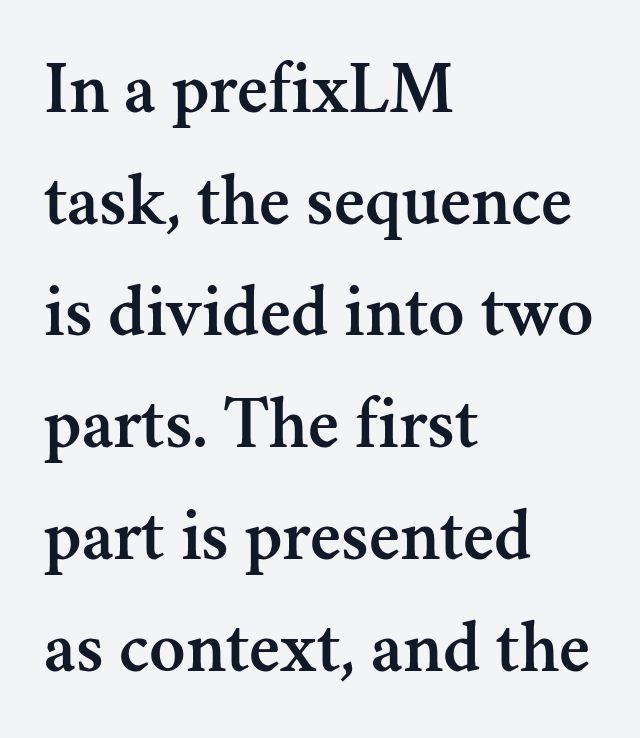
The image shows 75 px serif type, upright; set left-aligned, normal line spacing (1.49x), normal letter spacing, not underlined; medium stroke contrast and a small x-height.
